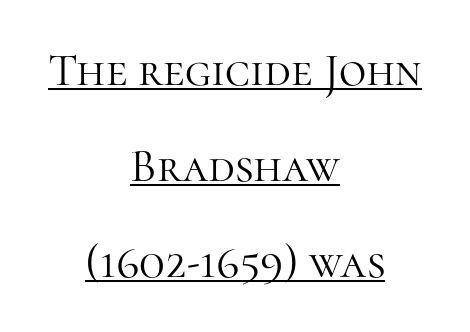
Q: Is the text bold? A: No.
Q: Is the text italic (slanted)? A: No, it is upright.
Q: Is the typeface a serif or a sans-serif typeface? A: Serif.
Q: Is the text underlined? A: Yes.
Q: How is the paragraph aligned? A: Centered.
Q: Is the spacing between letters normal or unusually wide? A: Normal.
Q: Is the spacing between lines tight, normal or loose? A: Loose.
Q: Width (condensed, normal, or wide)? A: Normal.
Q: Stroke contrast? A: High.
Q: x-height? A: Medium.
Q: Monospaced? A: No.
